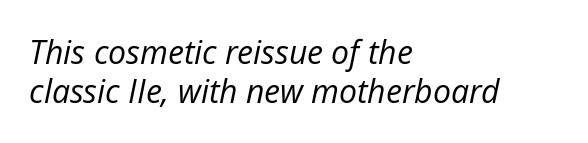
{"italic": "yes", "lean": "right", "slant_degrees": 12, "bold": "no", "weight": "regular", "width": "normal", "stroke_contrast": "low", "x_height": "medium", "monospaced": "no", "underline": "no", "align": "left", "line_spacing_ratio": 1.22, "letter_spacing": "normal", "letter_spacing_em": 0.0, "glyph_px": 32}
